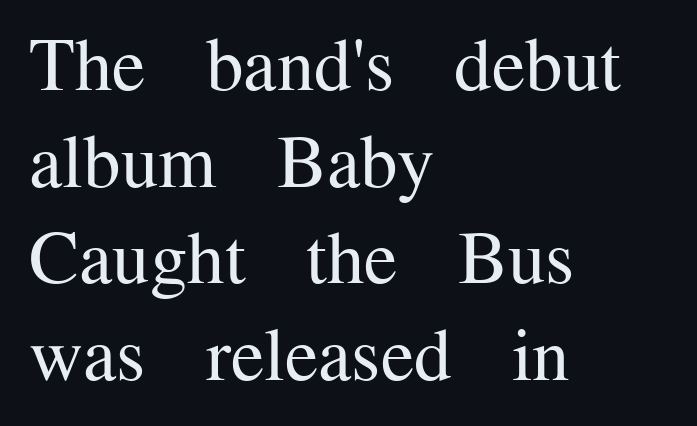
The typeface has the unassuming heft of standard copy or less. The leading is moderate, giving the passage an even texture. Inter-character spacing is left at the font's built-in metrics. Rule under the text: the space is simply empty. The characters display serif detailing at their extremities. It's the straight-up-and-down kind of type.
